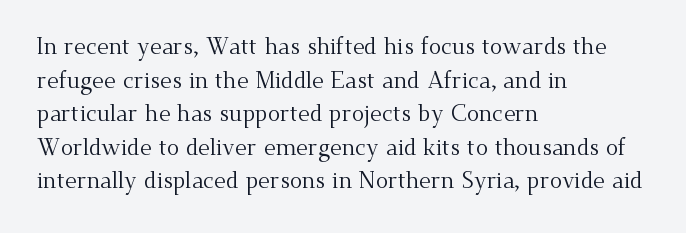
The image shows 23 px text type, upright; set left-aligned, normal line spacing (1.46x), normal letter spacing, not underlined.
